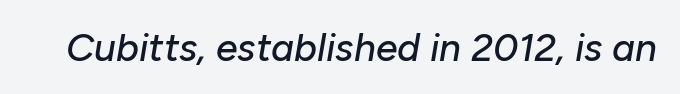
Q: Is the text italic (slanted)? A: Yes, it leans right by about 10 degrees.
Q: Is the text underlined? A: No.
Q: Is the spacing between letters normal or unusually wide? A: Normal.
Q: Width (condensed, normal, or wide)? A: Normal.
Q: Stroke contrast? A: Low.
Q: x-height? A: Medium.
Q: Monospaced? A: No.
